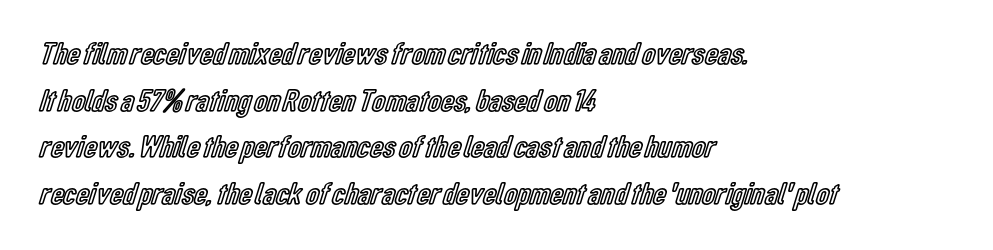
Q: Is the text italic (slanted)? A: Yes.
Q: Is the text underlined? A: No.
Q: How is the paragraph aligned? A: Left-aligned.
Q: Is the spacing between letters normal or unusually wide? A: Normal.
Q: Is the spacing between lines tight, normal or loose? A: Normal.
Q: Width (condensed, normal, or wide)? A: Condensed.
Q: x-height? A: Medium.
Q: Monospaced? A: No.
